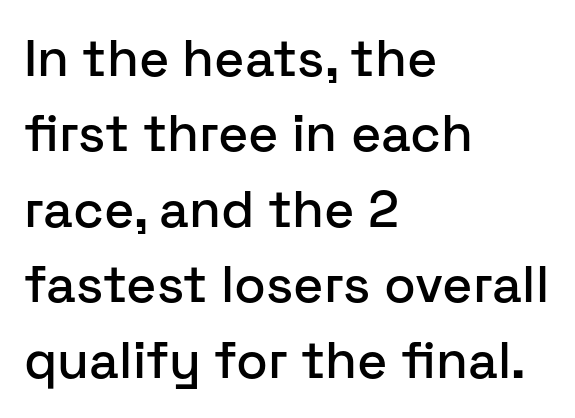
Q: Is the text italic (slanted)? A: No, it is upright.
Q: Is the typeface a serif or a sans-serif typeface? A: Sans-serif.
Q: Is the text underlined? A: No.
Q: How is the paragraph aligned? A: Left-aligned.
Q: Is the spacing between letters normal or unusually wide? A: Normal.
Q: Is the spacing between lines tight, normal or loose? A: Normal.
Q: Width (condensed, normal, or wide)? A: Normal.
Q: Stroke contrast? A: Low.
Q: x-height? A: Medium.
Q: Monospaced? A: No.
